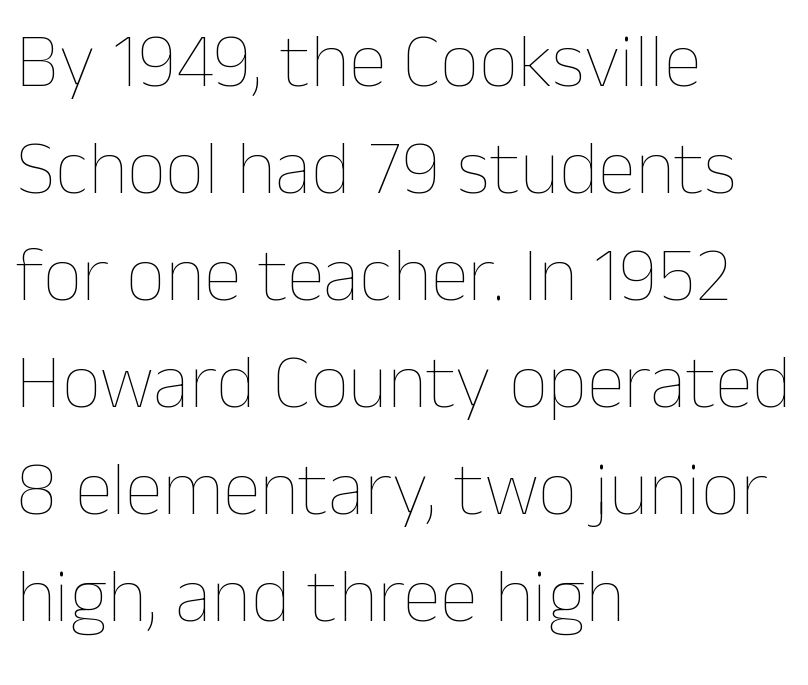
Q: Is the text bold? A: No.
Q: Is the text italic (slanted)? A: No, it is upright.
Q: Is the text underlined? A: No.
Q: How is the paragraph aligned? A: Left-aligned.
Q: Is the spacing between letters normal or unusually wide? A: Normal.
Q: Is the spacing between lines tight, normal or loose? A: Normal.
Q: Width (condensed, normal, or wide)? A: Normal.
Q: Stroke contrast? A: Low.
Q: x-height? A: Medium.
Q: Monospaced? A: No.
